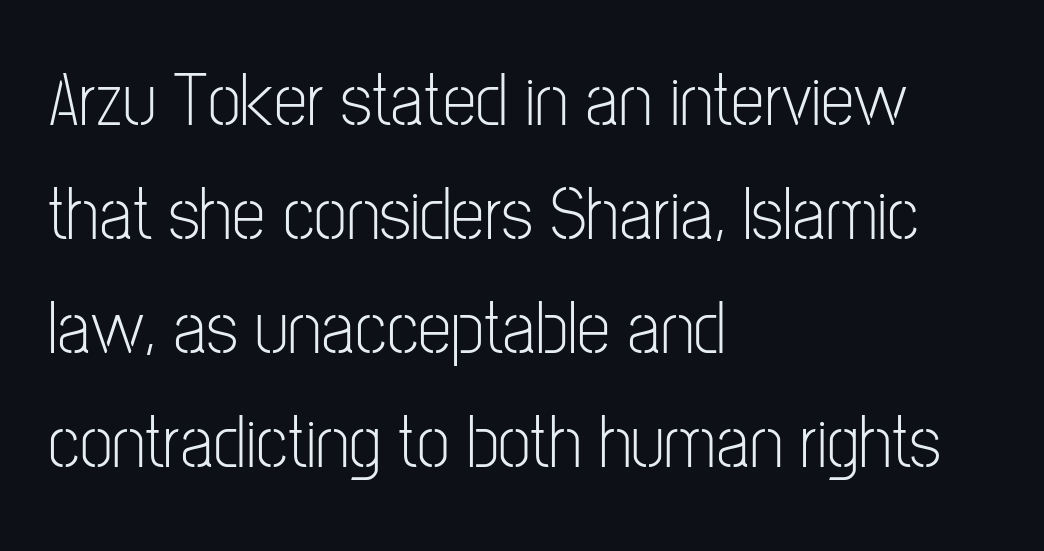
Q: Is the text bold? A: No.
Q: Is the text italic (slanted)? A: No, it is upright.
Q: Is the typeface a serif or a sans-serif typeface? A: Sans-serif.
Q: Is the text underlined? A: No.
Q: How is the paragraph aligned? A: Left-aligned.
Q: Is the spacing between letters normal or unusually wide? A: Normal.
Q: Is the spacing between lines tight, normal or loose? A: Normal.
Q: Width (condensed, normal, or wide)? A: Condensed.
Q: Stroke contrast? A: Low.
Q: x-height? A: Medium.
Q: Monospaced? A: No.
